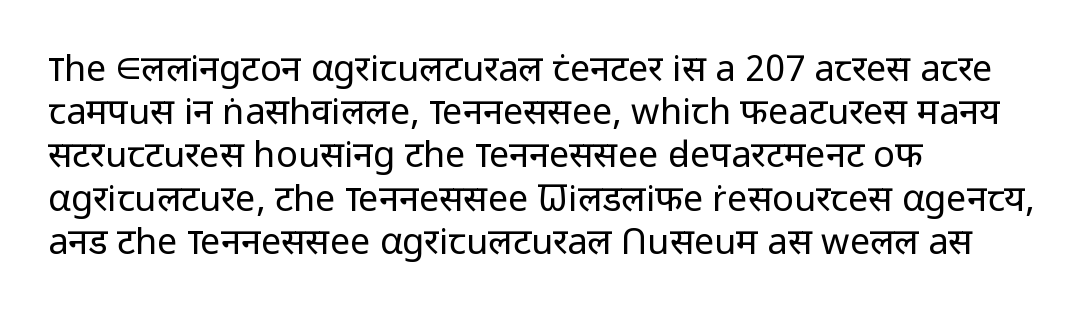
The image shows 36 px regular-weight sans-serif type, upright; set left-aligned, line spacing 1.2x, normal letter spacing, not underlined; low stroke contrast and a medium x-height.
